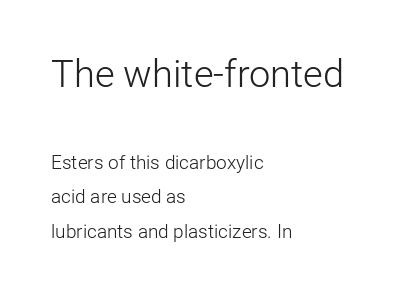
{"serif": "no", "italic": "no", "bold": "no", "weight": "light", "width": "normal", "stroke_contrast": "low", "x_height": "medium", "monospaced": "no", "underline": "no", "align": "left", "line_spacing_ratio": 1.82, "letter_spacing": "normal", "letter_spacing_em": 0.0, "larger_block": "first", "size_ratio": 2.0, "glyph_px": 38}
